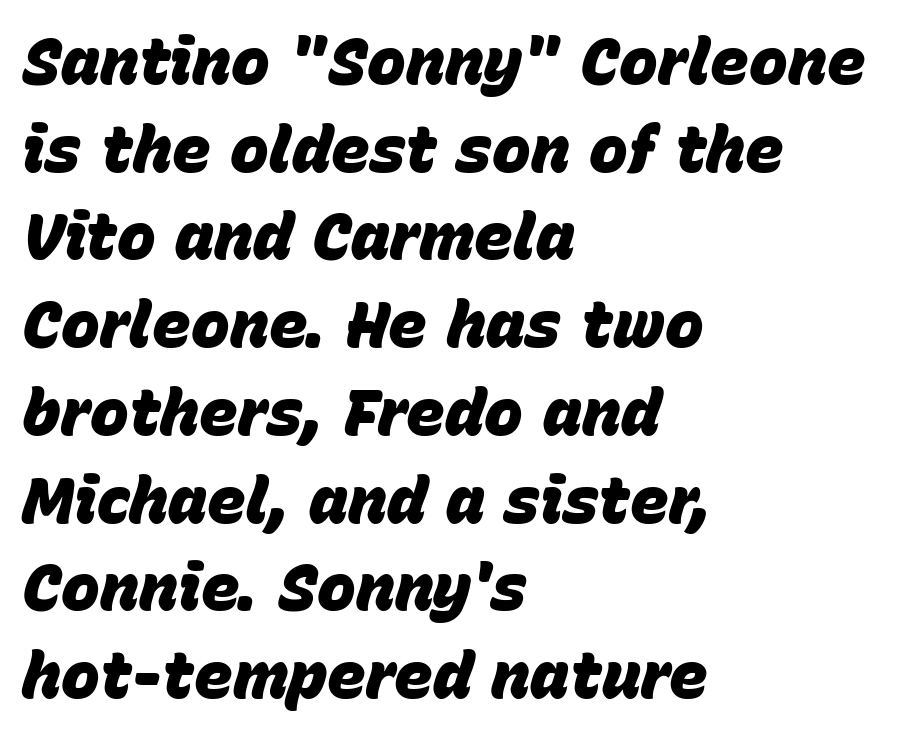
Q: Is the text bold? A: Yes.
Q: Is the text italic (slanted)? A: Yes, it leans right by about 15 degrees.
Q: Is the text underlined? A: No.
Q: How is the paragraph aligned? A: Left-aligned.
Q: Is the spacing between letters normal or unusually wide? A: Normal.
Q: Is the spacing between lines tight, normal or loose? A: Normal.
Q: Width (condensed, normal, or wide)? A: Normal.
Q: Stroke contrast? A: Low.
Q: x-height? A: Large.
Q: Monospaced? A: No.
